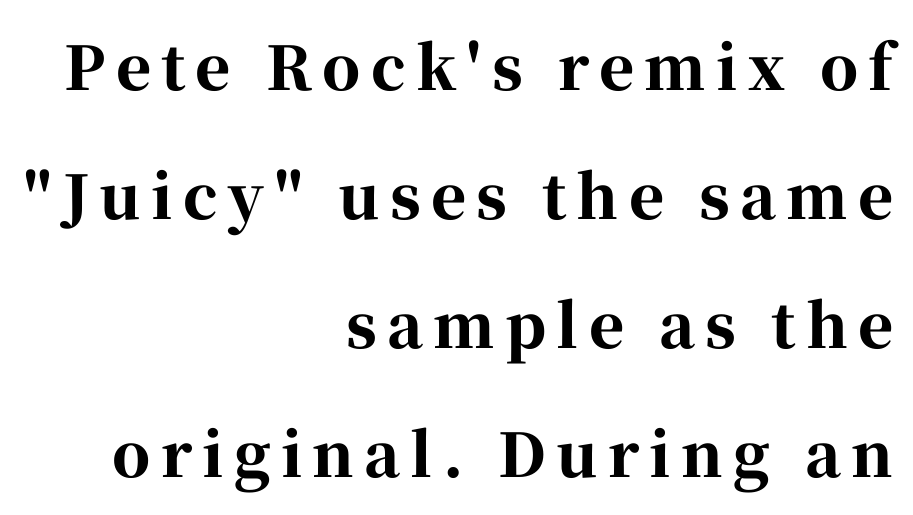
Q: Is the text bold? A: Yes.
Q: Is the text italic (slanted)? A: No, it is upright.
Q: Is the typeface a serif or a sans-serif typeface? A: Serif.
Q: Is the text underlined? A: No.
Q: How is the paragraph aligned? A: Right-aligned.
Q: Is the spacing between lines tight, normal or loose? A: Loose.
Q: Width (condensed, normal, or wide)? A: Normal.
Q: Stroke contrast? A: High.
Q: x-height? A: Medium.
Q: Monospaced? A: No.
